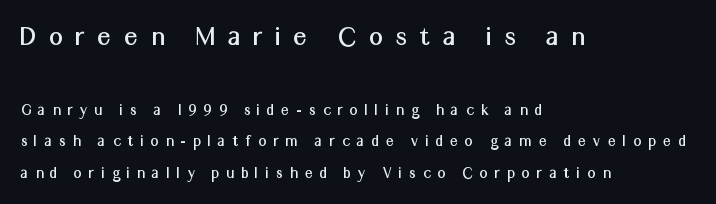
The horizontal fit of the characters is loose and conspicuously gappy. This sample has the flowing, uneven cadence of proportional lettering. Casual observation: everything's shoved over to the left. Plain, unruled lines of type.
